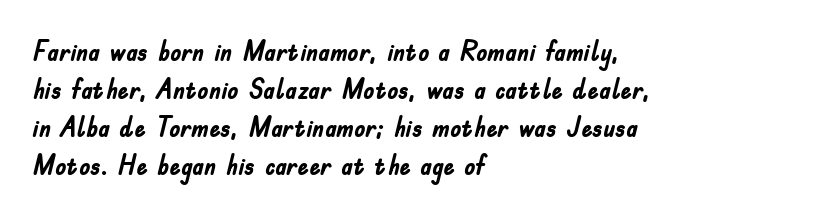
{"serif": "no", "bold": "yes", "weight": "semibold", "width": "condensed", "stroke_contrast": "low", "x_height": "small", "monospaced": "no", "underline": "no", "align": "left", "line_spacing": "normal", "line_spacing_ratio": 1.36, "letter_spacing": "normal", "letter_spacing_em": 0.0, "glyph_px": 28}
